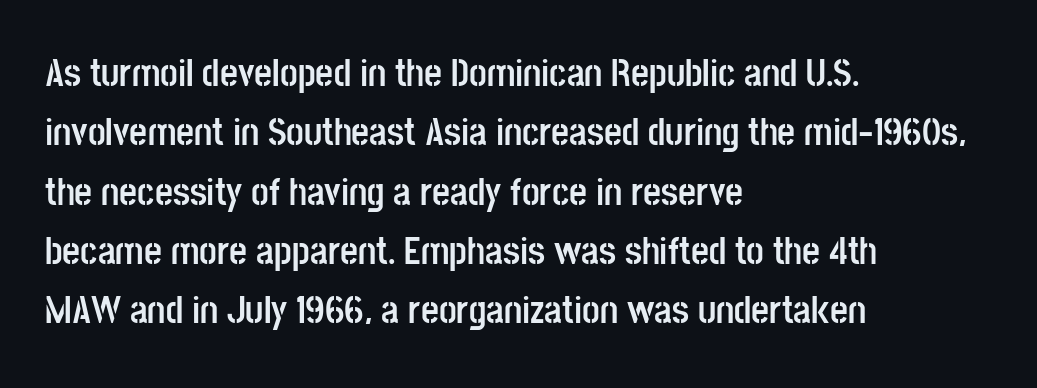
Where is the straight margin? On the left. Proportional: the letters do not fall into vertical columns. The font is running at its bold setting. This sample keeps an unexceptional amount of space between lines. The axis of the letterforms is exactly vertical. The face used here is a sans, in the tradition of grotesques and geometrics.
